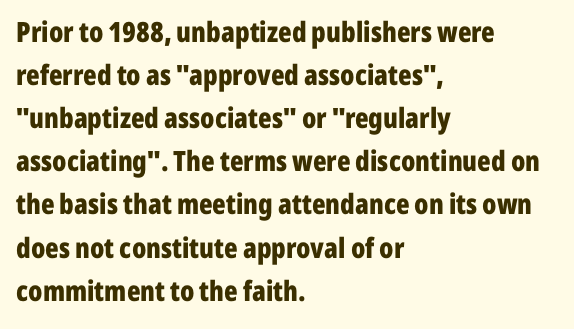
Q: Is the text bold? A: Yes.
Q: Is the text italic (slanted)? A: No, it is upright.
Q: Is the typeface a serif or a sans-serif typeface? A: Sans-serif.
Q: Is the text underlined? A: No.
Q: How is the paragraph aligned? A: Left-aligned.
Q: Is the spacing between letters normal or unusually wide? A: Normal.
Q: Is the spacing between lines tight, normal or loose? A: Normal.
Q: Width (condensed, normal, or wide)? A: Condensed.
Q: Stroke contrast? A: Low.
Q: x-height? A: Medium.
Q: Monospaced? A: No.
